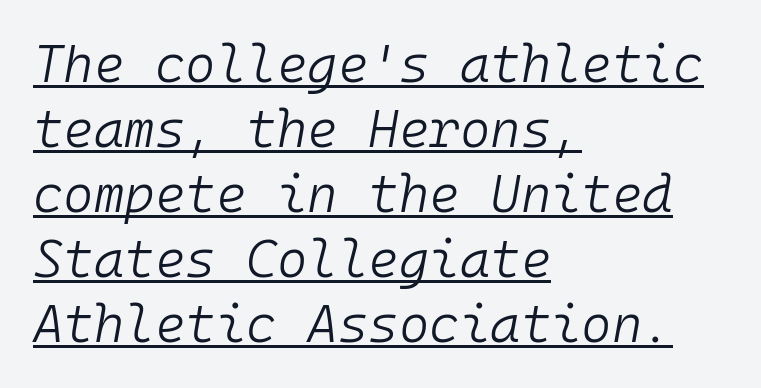
The image shows 52 px light type, italic (leaning right), monospaced; set left-aligned, normal line spacing (1.25x), normal letter spacing, underlined; low stroke contrast and a medium x-height.
